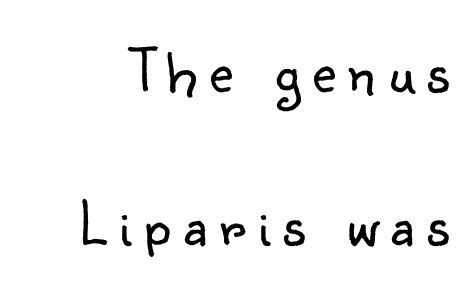
The typeface chosen for these lines omits serifs. Spacing verdict: proportional, widths tailored to each character. Letters rest on an invisible, unmarked baseline. The letters look calm and open, with moderate or lighter stems.
